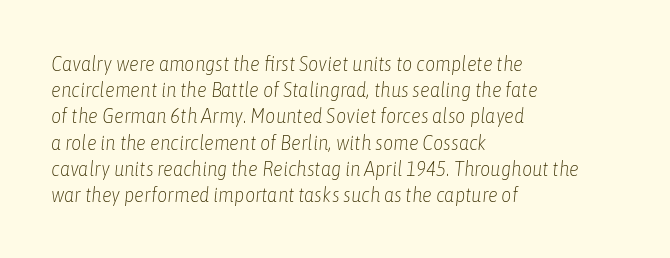
Q: Is the text bold? A: No.
Q: Is the text italic (slanted)? A: Yes, it leans right by about 6 degrees.
Q: Is the text underlined? A: No.
Q: How is the paragraph aligned? A: Left-aligned.
Q: Is the spacing between letters normal or unusually wide? A: Normal.
Q: Is the spacing between lines tight, normal or loose? A: Normal.
